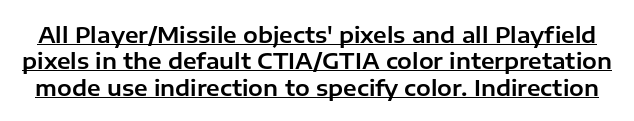
Q: Is the text italic (slanted)? A: No, it is upright.
Q: Is the text underlined? A: Yes.
Q: Is the spacing between letters normal or unusually wide? A: Normal.
